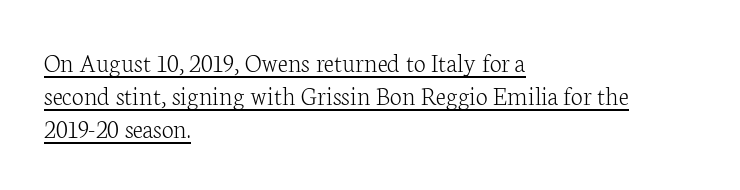
The typeface has the unassuming heft of standard copy or less. Leftover space on each line is placed entirely after the last word. Posture: straight, roman, zero tilt. Tracking here is standard; glyphs follow each other at the usual distance.
